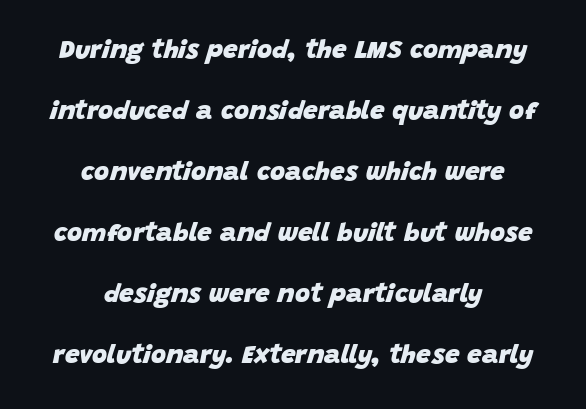
Q: Is the text bold? A: Yes.
Q: Is the text italic (slanted)? A: Yes, it leans right by about 15 degrees.
Q: Is the text underlined? A: No.
Q: How is the paragraph aligned? A: Centered.
Q: Is the spacing between letters normal or unusually wide? A: Normal.
Q: Is the spacing between lines tight, normal or loose? A: Loose.
